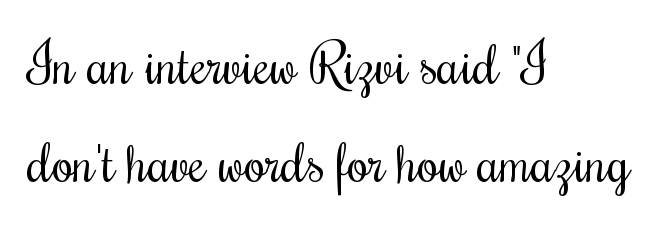
Descenders are the only things crossing below the line. Proportional: the letters do not fall into vertical columns. The passage shown is typeset with a serif family. There is no visible air inserted between adjacent glyphs. Bold? No — there's no thickening of the strokes.
